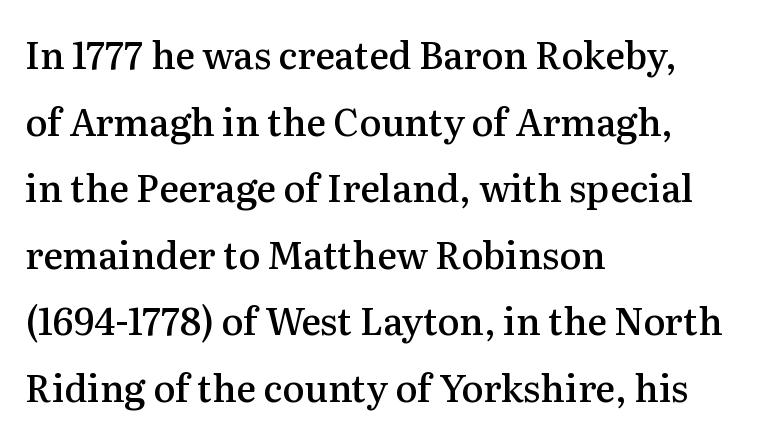
Q: Is the text bold? A: Semi-bold.
Q: Is the text italic (slanted)? A: No, it is upright.
Q: Is the typeface a serif or a sans-serif typeface? A: Serif.
Q: Is the text underlined? A: No.
Q: How is the paragraph aligned? A: Left-aligned.
Q: Is the spacing between letters normal or unusually wide? A: Normal.
Q: Width (condensed, normal, or wide)? A: Normal.
Q: Stroke contrast? A: Medium.
Q: x-height? A: Medium.
Q: Monospaced? A: No.
